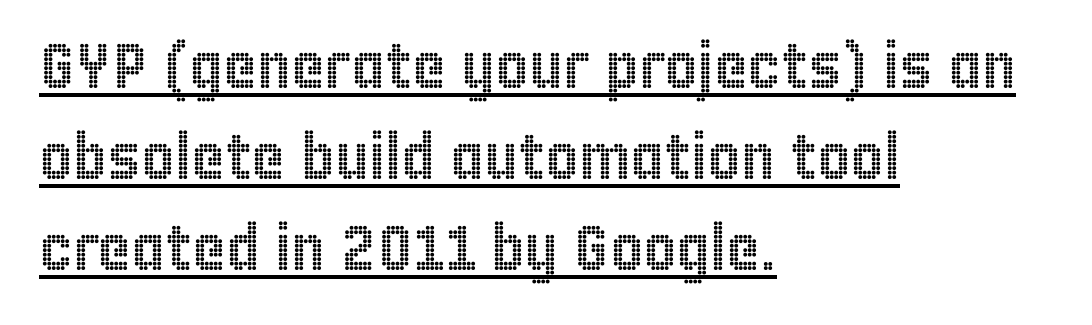
{"italic": "no", "width": "condensed", "x_height": "large", "monospaced": "no", "underline": "yes", "align": "left", "line_spacing": "normal", "line_spacing_ratio": 1.42, "letter_spacing": "normal", "letter_spacing_em": 0.0, "glyph_px": 64}
